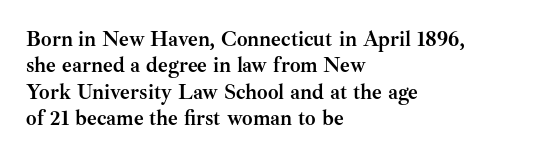
{"italic": "no", "bold": "yes", "underline": "no", "align": "left", "line_spacing": "normal", "line_spacing_ratio": 1.26, "letter_spacing": "normal", "letter_spacing_em": 0.0, "glyph_px": 21}
